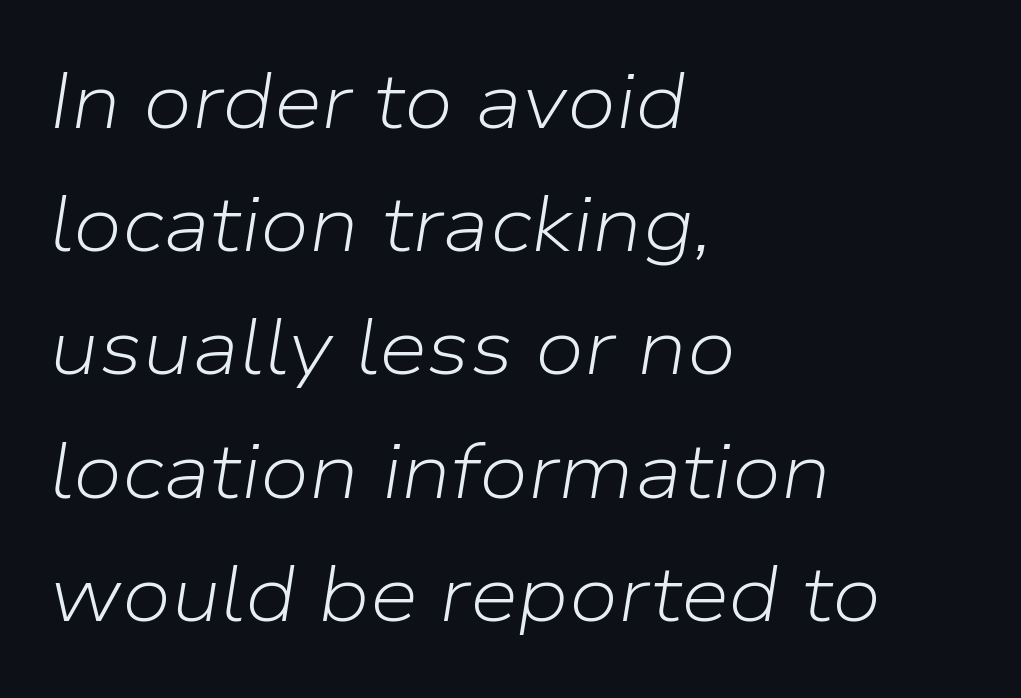
Q: Is the text bold? A: No.
Q: Is the text italic (slanted)? A: Yes, it leans right by about 9 degrees.
Q: Is the text underlined? A: No.
Q: How is the paragraph aligned? A: Left-aligned.
Q: Is the spacing between letters normal or unusually wide? A: Normal.
Q: Is the spacing between lines tight, normal or loose? A: Normal.
Q: Width (condensed, normal, or wide)? A: Normal.
Q: Stroke contrast? A: Low.
Q: x-height? A: Medium.
Q: Monospaced? A: No.
